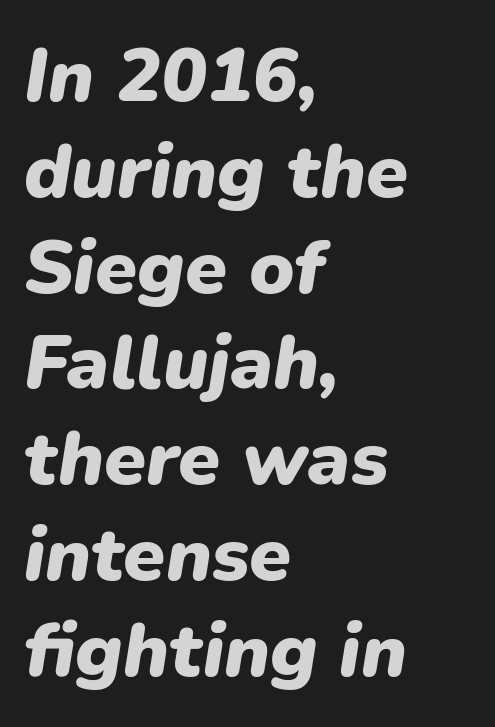
{"italic": "yes", "lean": "right", "slant_degrees": 9, "bold": "yes", "weight": "heavy", "width": "normal", "stroke_contrast": "low", "x_height": "medium", "monospaced": "no", "underline": "no", "align": "left", "line_spacing": "normal", "line_spacing_ratio": 1.26, "letter_spacing": "normal", "letter_spacing_em": 0.0, "glyph_px": 76}
